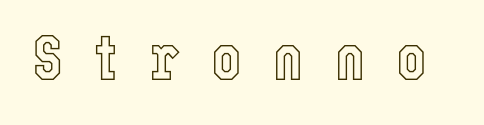
{"italic": "no", "width": "condensed", "x_height": "medium", "monospaced": "no", "underline": "no", "letter_spacing": "wide", "letter_spacing_em": 0.49, "glyph_px": 64}
